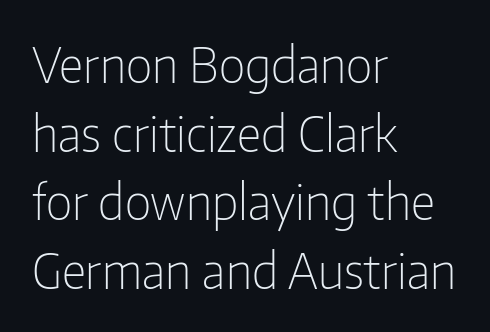
Rule under the text: the space is simply empty. Normally led — the rows are evenly, conventionally spaced. This sample has the flowing, uneven cadence of proportional lettering. Each word holds together tightly as a unit, with standard inter-letter gaps.
